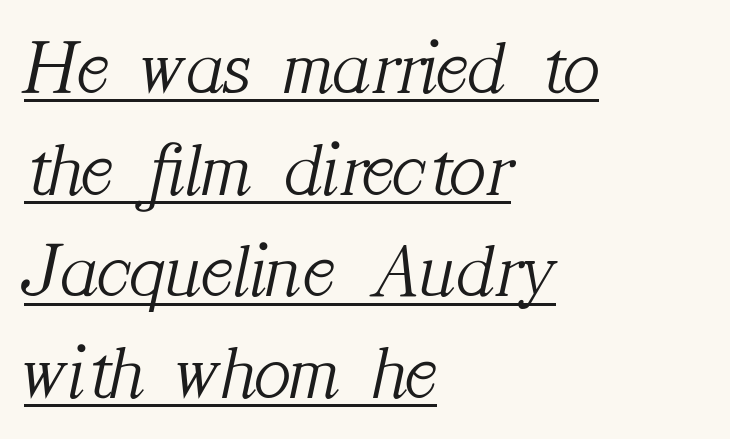
Notice how the stems are inclined rather than vertical — that's the hallmark of italics. Horizontally, the lines are justified to the leading edge only. Vertical spacing — default. These glyphs show unthickened strokes, regular width or finer.
